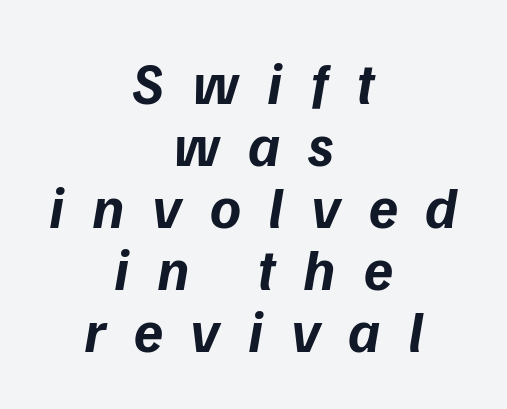
Q: Is the text bold? A: Yes.
Q: Is the text italic (slanted)? A: Yes, it leans right by about 9 degrees.
Q: Is the text underlined? A: No.
Q: How is the paragraph aligned? A: Centered.
Q: Is the spacing between letters normal or unusually wide? A: Unusually wide.
Q: Is the spacing between lines tight, normal or loose? A: Tight.
Q: Width (condensed, normal, or wide)? A: Normal.
Q: Stroke contrast? A: Low.
Q: x-height? A: Medium.
Q: Monospaced? A: No.
